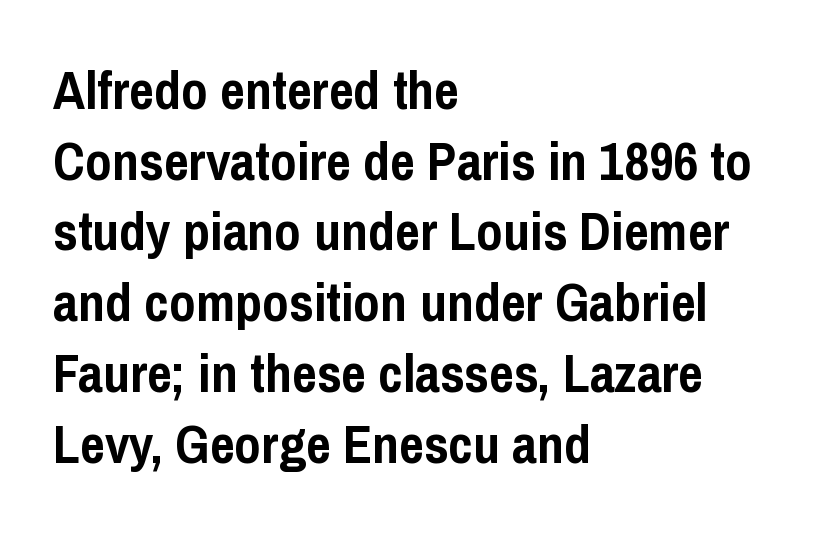
{"serif": "no", "italic": "no", "bold": "yes", "weight": "semibold", "width": "condensed", "stroke_contrast": "low", "x_height": "medium", "monospaced": "no", "underline": "no", "align": "left", "line_spacing": "normal", "line_spacing_ratio": 1.31, "letter_spacing": "normal", "letter_spacing_em": 0.0, "glyph_px": 54}
